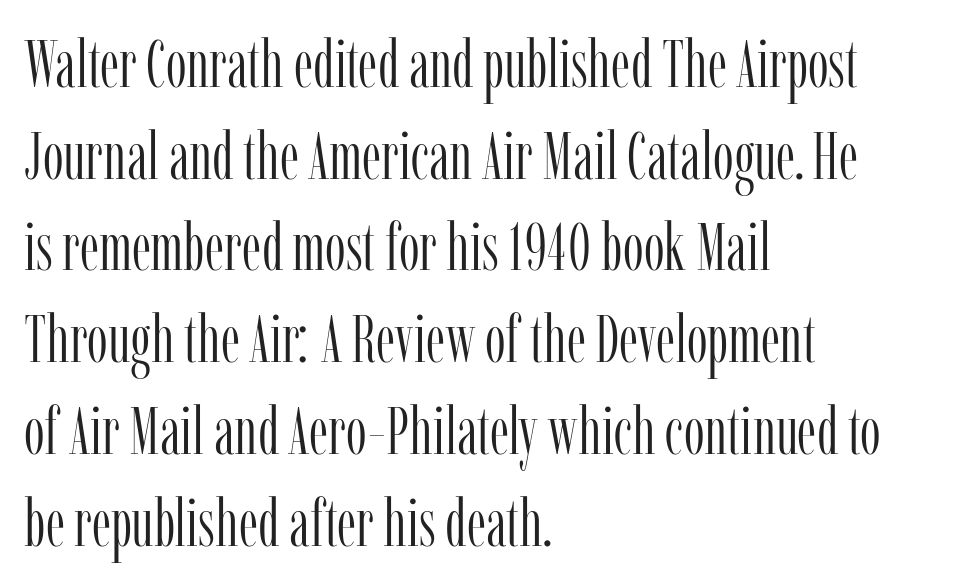
{"serif": "yes", "italic": "no", "bold": "no", "weight": "light", "width": "condensed", "stroke_contrast": "low", "x_height": "medium", "monospaced": "no", "underline": "no", "align": "left", "line_spacing": "normal", "line_spacing_ratio": 1.39, "letter_spacing": "normal", "letter_spacing_em": 0.0, "glyph_px": 66}
